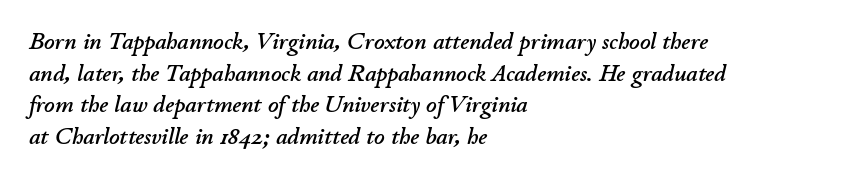
The image shows 23 px text type, italic (leaning right); set left-aligned, normal line spacing (1.38x), normal letter spacing, not underlined.
